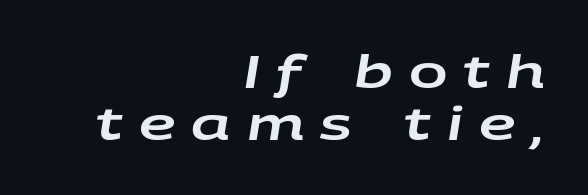
{"italic": "yes", "lean": "right", "slant_degrees": 9, "width": "wide", "stroke_contrast": "low", "x_height": "large", "monospaced": "no", "underline": "no", "align": "right", "line_spacing": "tight", "line_spacing_ratio": 1.14, "letter_spacing": "wide", "letter_spacing_em": 0.35, "glyph_px": 46}
